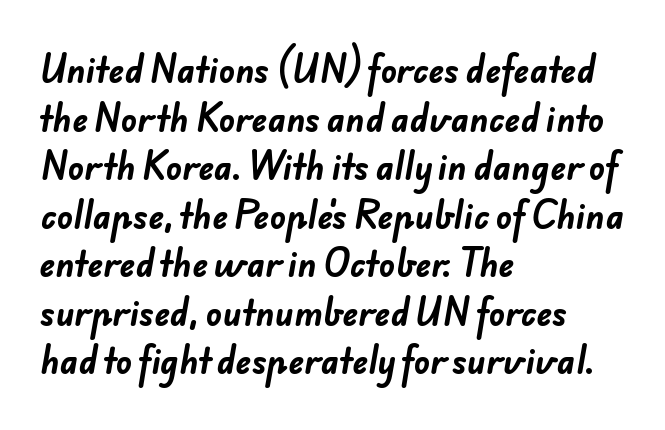
The image shows 33 px bold sans-serif type; set left-aligned, normal line spacing (1.47x), normal letter spacing, not underlined; low stroke contrast and a small x-height.
